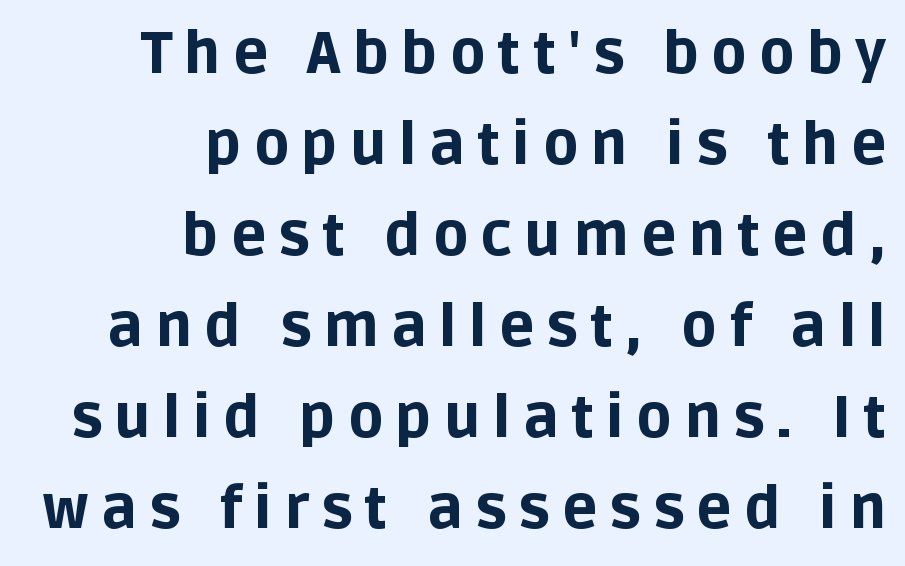
Q: Is the text bold? A: Yes.
Q: Is the text italic (slanted)? A: No, it is upright.
Q: Is the typeface a serif or a sans-serif typeface? A: Sans-serif.
Q: Is the text underlined? A: No.
Q: How is the paragraph aligned? A: Right-aligned.
Q: Is the spacing between letters normal or unusually wide? A: Unusually wide.
Q: Is the spacing between lines tight, normal or loose? A: Normal.
Q: Width (condensed, normal, or wide)? A: Normal.
Q: Stroke contrast? A: Low.
Q: x-height? A: Large.
Q: Monospaced? A: No.
